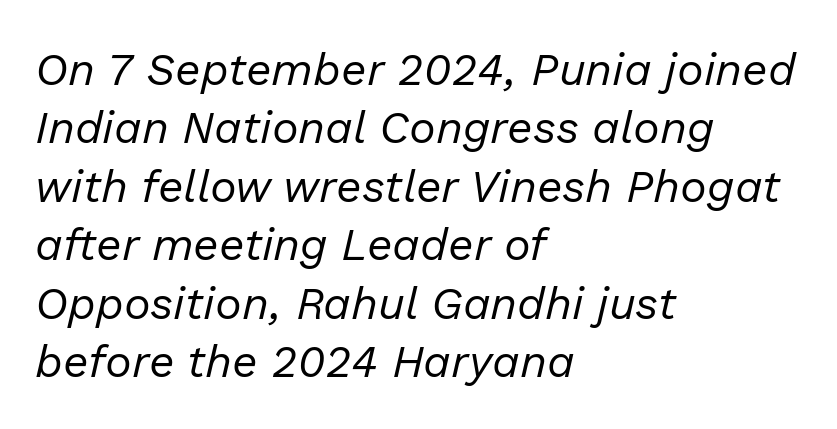
The face used here is proportionally spaced, like ordinary book or web type. How are the letters spaced? Ordinarily, with no added tracking. In CSS terms this would be text-align: left. The letters are slanted; this is an italic face.
